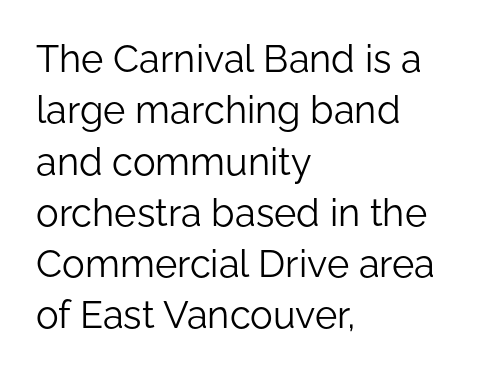
Examine the stroke ends and you'll find no serifs. The typography opts for an upright posture over an oblique one. Stroke mass is kept to a normal reading level or below. Plain, unruled lines of type.
